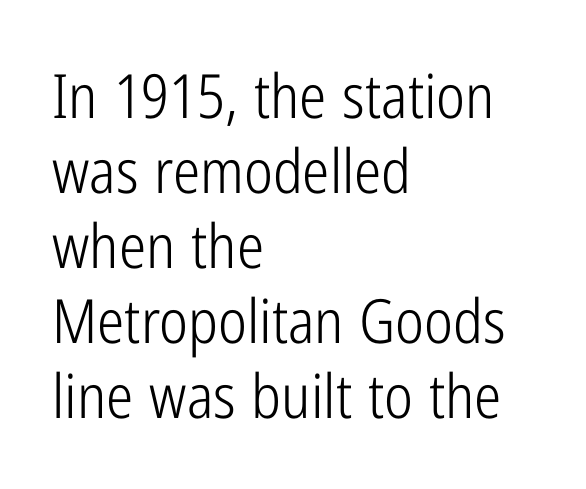
Serif or sans? Sans — the stroke terminals are bare. Do the characters align in a grid? No, the font is proportional. The passage shown is not bold in any degree. The rendering anchors every line to the left-hand side. The type is set solid horizontally, with unmodified tracking. Anything drawn beneath the words? Only blank space.
